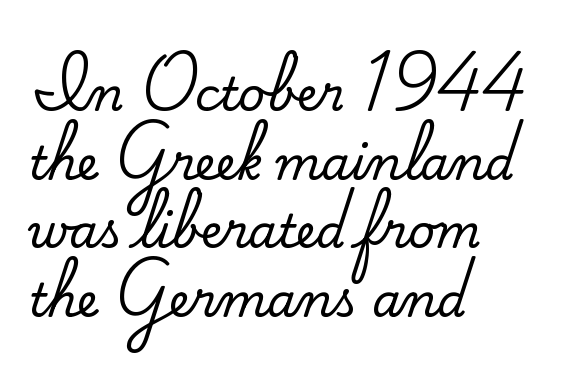
{"serif": "yes", "width": "normal", "stroke_contrast": "medium", "x_height": "small", "monospaced": "no", "underline": "no", "align": "left", "line_spacing": "normal", "line_spacing_ratio": 1.49, "letter_spacing": "normal", "letter_spacing_em": 0.0, "glyph_px": 46}
